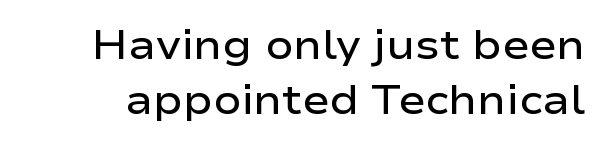
The image shows 41 px semibold, wide sans-serif type, upright; set normal line spacing (1.33x), normal letter spacing, not underlined; low stroke contrast and a medium x-height.
